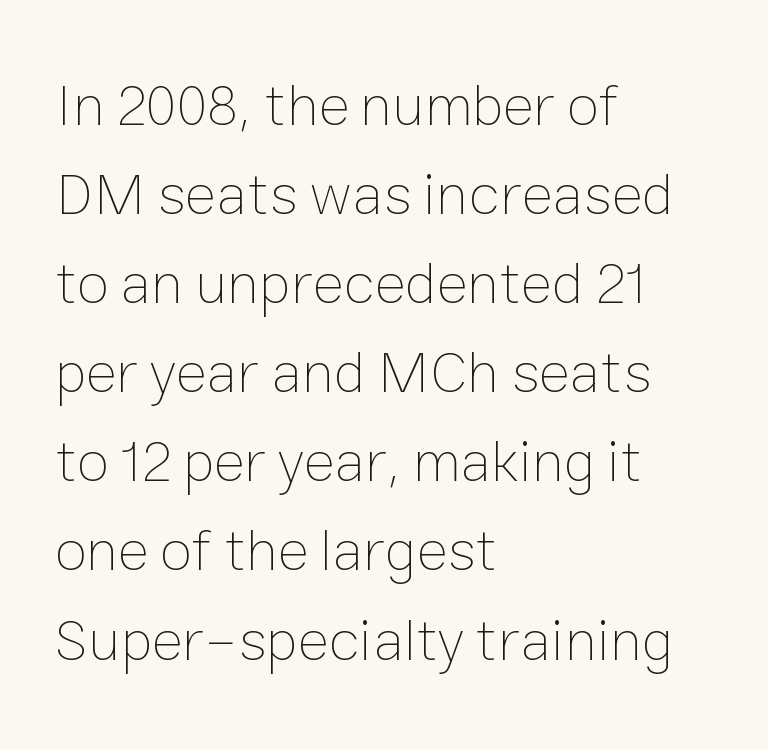
{"italic": "no", "bold": "no", "weight": "thin", "width": "normal", "stroke_contrast": "low", "x_height": "medium", "monospaced": "no", "underline": "no", "align": "left", "line_spacing": "normal", "line_spacing_ratio": 1.51, "letter_spacing": "normal", "letter_spacing_em": 0.0, "glyph_px": 59}
